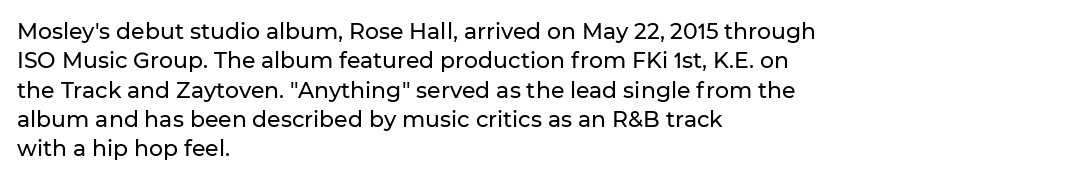
Q: Is the text italic (slanted)? A: No, it is upright.
Q: Is the text underlined? A: No.
Q: How is the paragraph aligned? A: Left-aligned.
Q: Is the spacing between letters normal or unusually wide? A: Normal.
Q: Is the spacing between lines tight, normal or loose? A: Normal.
